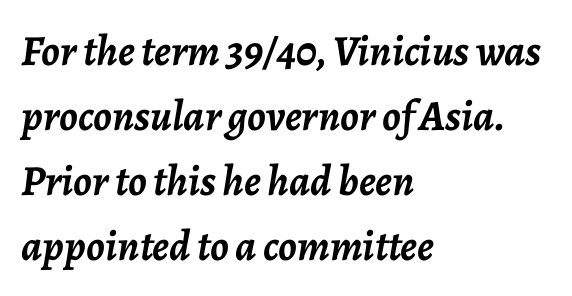
{"italic": "yes", "lean": "right", "slant_degrees": 7, "bold": "yes", "weight": "semibold", "width": "normal", "stroke_contrast": "low", "x_height": "medium", "monospaced": "no", "underline": "no", "align": "left", "line_spacing": "normal", "line_spacing_ratio": 1.51, "letter_spacing": "normal", "letter_spacing_em": 0.0, "glyph_px": 43}
